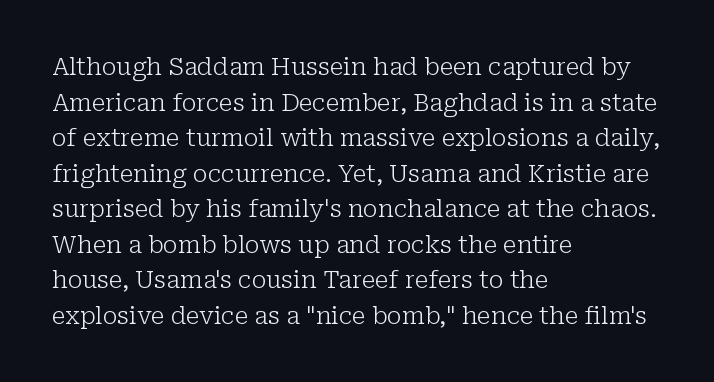
Q: Is the text bold? A: No.
Q: Is the text italic (slanted)? A: No, it is upright.
Q: Is the text underlined? A: No.
Q: How is the paragraph aligned? A: Left-aligned.
Q: Is the spacing between letters normal or unusually wide? A: Normal.
Q: Is the spacing between lines tight, normal or loose? A: Normal.
